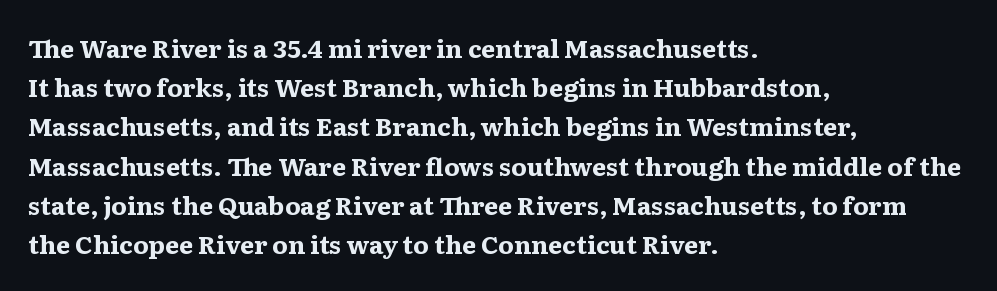
{"italic": "no", "bold": "yes", "underline": "no", "align": "left", "line_spacing": "normal", "line_spacing_ratio": 1.57, "letter_spacing": "normal", "letter_spacing_em": 0.0, "glyph_px": 25}
